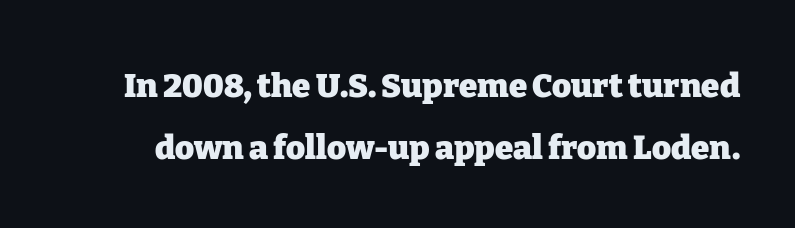
Q: Is the text bold? A: Yes.
Q: Is the text italic (slanted)? A: No, it is upright.
Q: Is the typeface a serif or a sans-serif typeface? A: Serif.
Q: Is the text underlined? A: No.
Q: Is the spacing between letters normal or unusually wide? A: Normal.
Q: Width (condensed, normal, or wide)? A: Normal.
Q: Stroke contrast? A: Low.
Q: x-height? A: Medium.
Q: Monospaced? A: No.
